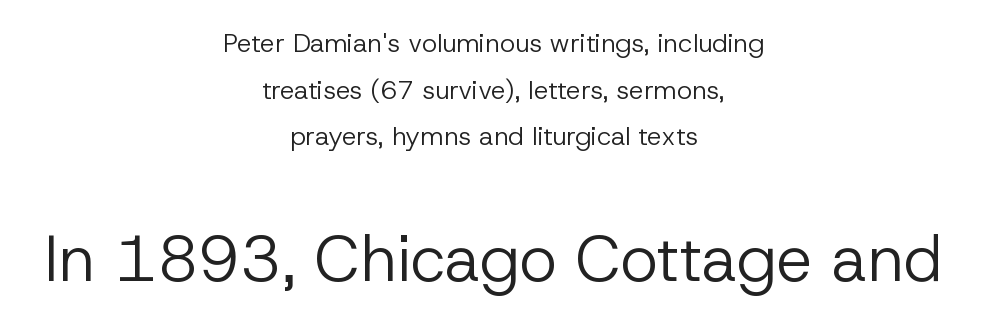
Check the space under the baseline: it is left empty. Tall strokes in this sample are plumb rather than angled. Typeset on center — no edge is straight. Stems and bowls with no extra thickness — not bold. The letters carry no serifs — their stems end cleanly without finishing strokes.
